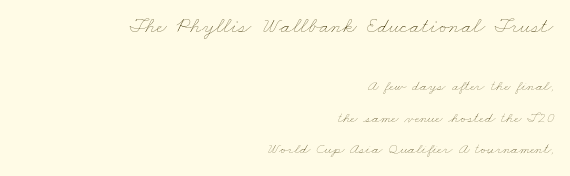
Q: Is the text bold? A: No.
Q: Is the text underlined? A: No.
Q: How is the paragraph aligned? A: Right-aligned.
Q: Is the spacing between letters normal or unusually wide? A: Normal.
Q: Is the spacing between lines tight, normal or loose? A: Loose.
Q: Which block of text is set in a larger size, the first (top) or the second (bottom)? A: The first (top) one.
